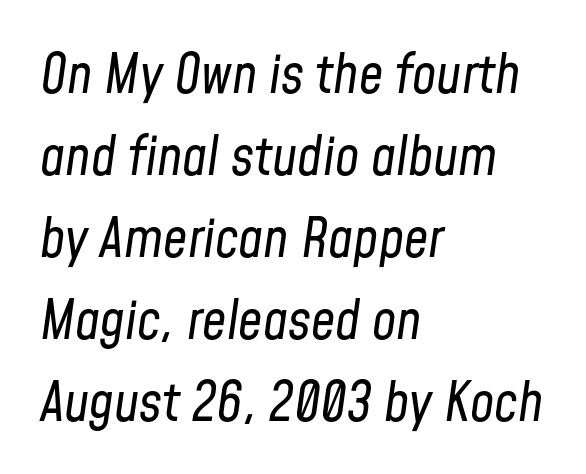
Here the designer chose a conventional face with non-uniform glyph widths. Does the copy run flush right? No — it runs flush left. Reading down the column, the eye jumps a familiar distance to each next line. The area under the type is left untouched. This is oblique type, the kind used for emphasis or titles. On a weight scale, this lands at 450 or below.
